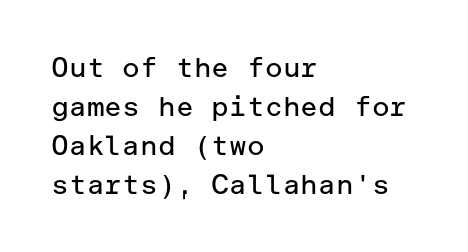
Q: Is the text bold? A: No.
Q: Is the text italic (slanted)? A: No, it is upright.
Q: Is the text underlined? A: No.
Q: How is the paragraph aligned? A: Left-aligned.
Q: Is the spacing between letters normal or unusually wide? A: Normal.
Q: Is the spacing between lines tight, normal or loose? A: Normal.
